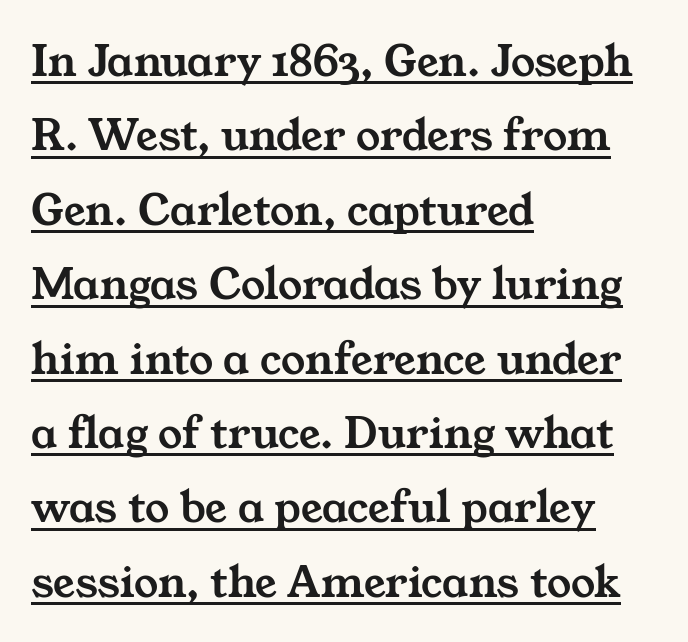
{"serif": "yes", "width": "wide", "stroke_contrast": "medium", "x_height": "medium", "monospaced": "no", "underline": "yes", "align": "left", "line_spacing": "normal", "line_spacing_ratio": 1.55, "letter_spacing": "normal", "letter_spacing_em": 0.0, "glyph_px": 48}
